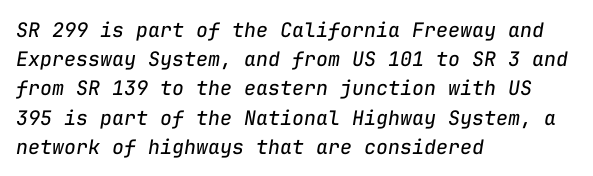
The image shows 20 px text type, italic (leaning right); set left-aligned, normal line spacing (1.46x), normal letter spacing, not underlined.
